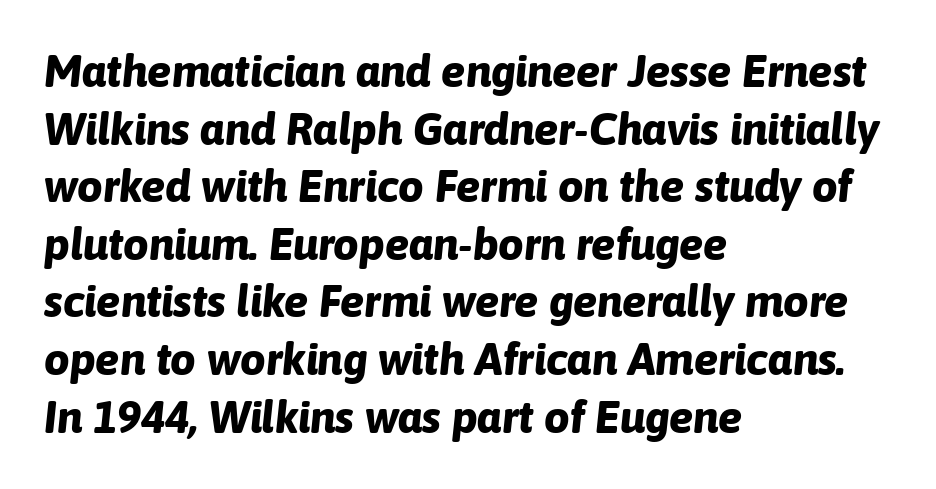
Q: Is the text bold? A: Yes.
Q: Is the text italic (slanted)? A: Yes, it leans right by about 6 degrees.
Q: Is the text underlined? A: No.
Q: How is the paragraph aligned? A: Left-aligned.
Q: Is the spacing between letters normal or unusually wide? A: Normal.
Q: Is the spacing between lines tight, normal or loose? A: Normal.
Q: Width (condensed, normal, or wide)? A: Normal.
Q: Stroke contrast? A: Low.
Q: x-height? A: Medium.
Q: Monospaced? A: No.
